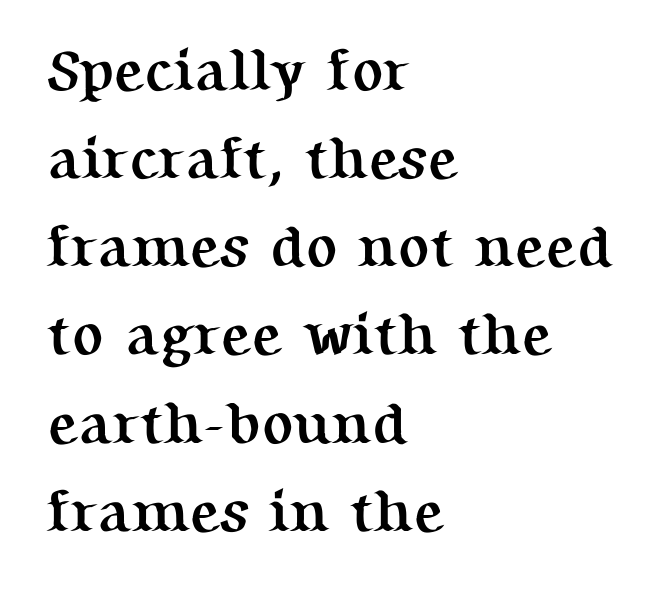
{"serif": "yes", "italic": "no", "bold": "yes", "weight": "semibold", "width": "normal", "stroke_contrast": "medium", "x_height": "medium", "monospaced": "no", "underline": "no", "align": "left", "line_spacing": "normal", "line_spacing_ratio": 1.52, "letter_spacing": "normal", "letter_spacing_em": 0.0, "glyph_px": 58}
